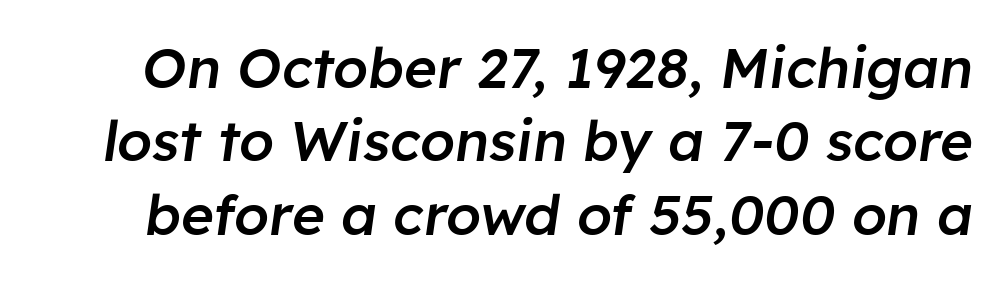
Q: Is the text bold? A: Semi-bold.
Q: Is the text italic (slanted)? A: Yes, it leans right by about 8 degrees.
Q: Is the text underlined? A: No.
Q: Is the spacing between letters normal or unusually wide? A: Normal.
Q: Is the spacing between lines tight, normal or loose? A: Normal.
Q: Width (condensed, normal, or wide)? A: Normal.
Q: Stroke contrast? A: Low.
Q: x-height? A: Medium.
Q: Monospaced? A: No.
